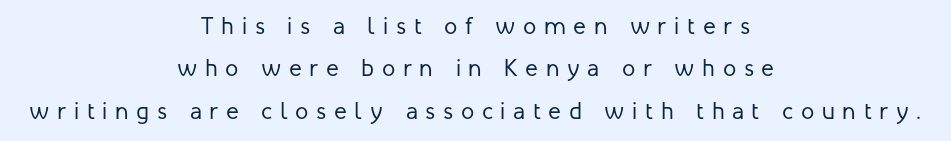
Letters rest on an invisible, unmarked baseline. Notice how the stems are strictly vertical — no italics here. Casual observation: everything's sitting right in the middle. Does extra space separate the letters? Yes, quite a lot of it. Is the stroke heavy? The answer is a plain regular-or-lighter.
